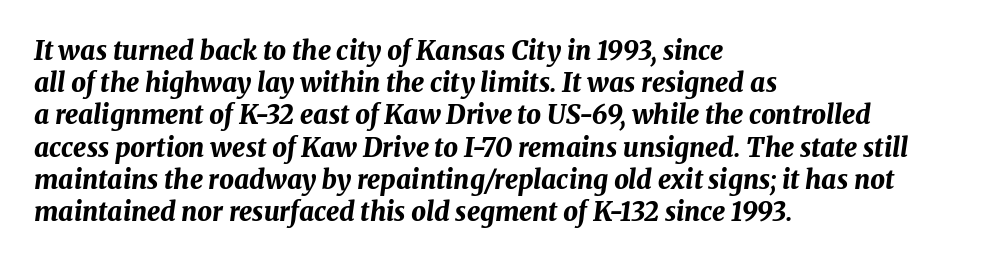
{"italic": "yes", "lean": "right", "slant_degrees": 8, "bold": "yes", "underline": "no", "align": "left", "line_spacing_ratio": 1.24, "letter_spacing": "normal", "letter_spacing_em": 0.0, "glyph_px": 26}
